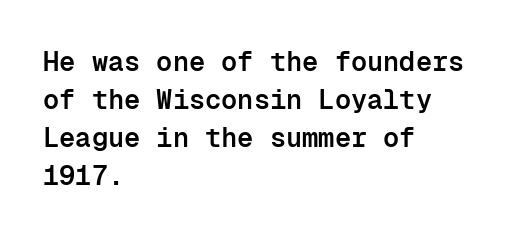
Q: Is the text bold? A: Semi-bold.
Q: Is the text italic (slanted)? A: No, it is upright.
Q: Is the text underlined? A: No.
Q: How is the paragraph aligned? A: Left-aligned.
Q: Is the spacing between letters normal or unusually wide? A: Normal.
Q: Is the spacing between lines tight, normal or loose? A: Normal.
